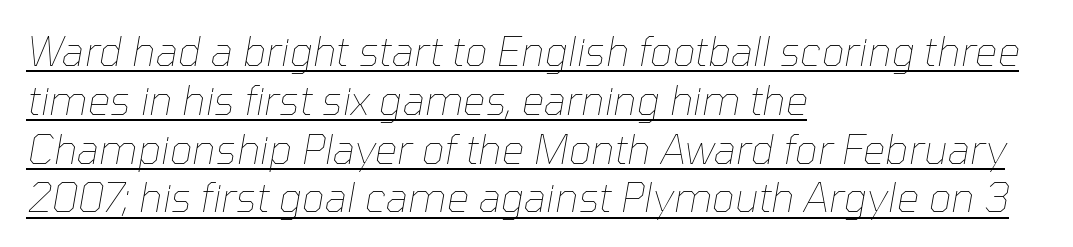
Q: Is the text bold? A: No.
Q: Is the text italic (slanted)? A: Yes, it leans right by about 10 degrees.
Q: Is the text underlined? A: Yes.
Q: How is the paragraph aligned? A: Left-aligned.
Q: Is the spacing between letters normal or unusually wide? A: Normal.
Q: Width (condensed, normal, or wide)? A: Normal.
Q: Stroke contrast? A: Low.
Q: x-height? A: Medium.
Q: Monospaced? A: No.
